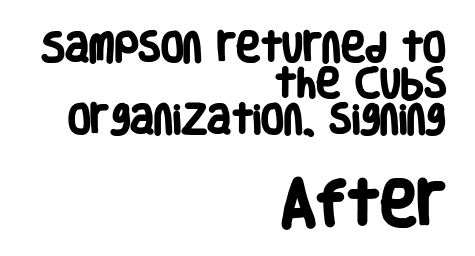
Q: Is the text bold? A: Yes.
Q: Is the typeface a serif or a sans-serif typeface? A: Sans-serif.
Q: Is the text underlined? A: No.
Q: How is the paragraph aligned? A: Right-aligned.
Q: Is the spacing between letters normal or unusually wide? A: Normal.
Q: Is the spacing between lines tight, normal or loose? A: Tight.
Q: Which block of text is set in a larger size, the first (top) or the second (bottom)? A: The second (bottom) one.
Q: Width (condensed, normal, or wide)? A: Condensed.
Q: Stroke contrast? A: Low.
Q: x-height? A: Large.
Q: Monospaced? A: No.
